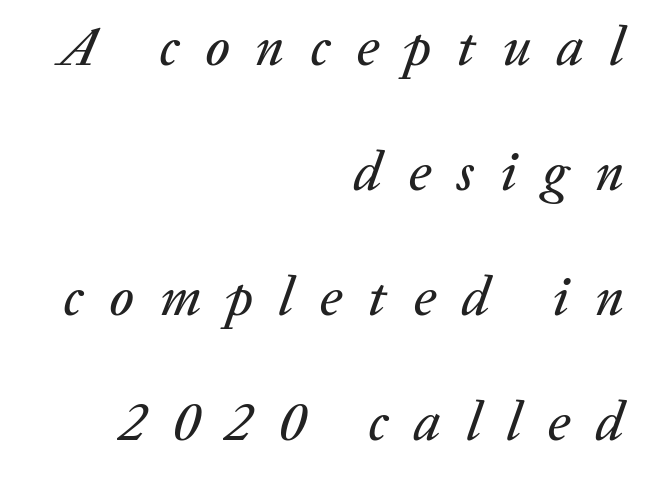
{"italic": "yes", "lean": "right", "slant_degrees": 20, "width": "normal", "stroke_contrast": "low", "x_height": "medium", "monospaced": "no", "underline": "no", "align": "right", "line_spacing": "loose", "line_spacing_ratio": 2.27, "letter_spacing": "wide", "letter_spacing_em": 0.47, "glyph_px": 55}
